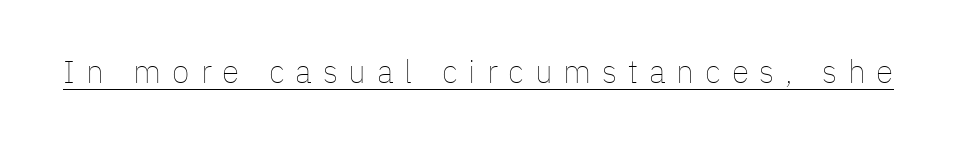
The image shows 32 px thin type, upright; set unusually wide letter spacing (+0.34 em), underlined; low stroke contrast and a medium x-height.
